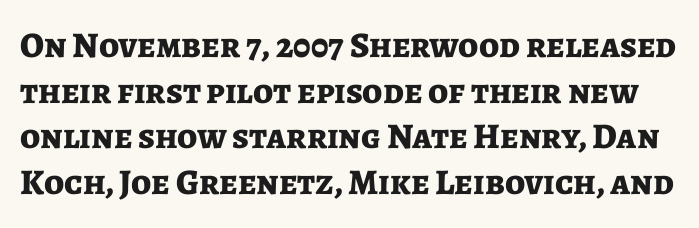
Q: Is the text bold? A: Yes.
Q: Is the text italic (slanted)? A: No, it is upright.
Q: Is the typeface a serif or a sans-serif typeface? A: Sans-serif.
Q: Is the text underlined? A: No.
Q: Is the spacing between letters normal or unusually wide? A: Normal.
Q: Is the spacing between lines tight, normal or loose? A: Normal.
Q: Width (condensed, normal, or wide)? A: Normal.
Q: Stroke contrast? A: Low.
Q: x-height? A: Medium.
Q: Monospaced? A: No.
